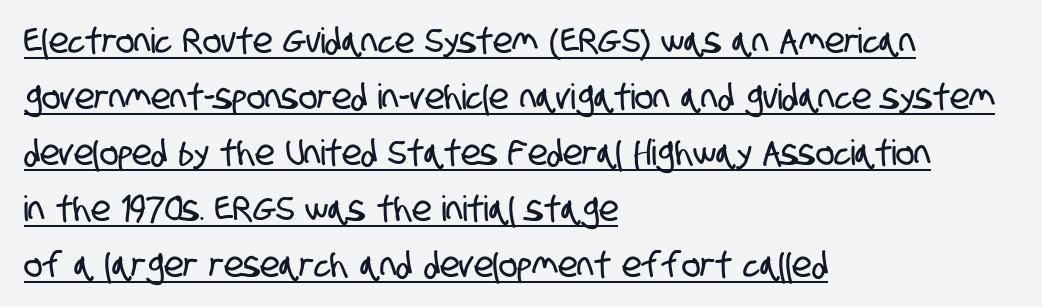
This sample uses plain, unmodified letter spacing. Students, observe: this is what conventionally led text looks like. Each line starts at the same left margin while the right side varies. What kind of face is this? One without serifs — a sans.
